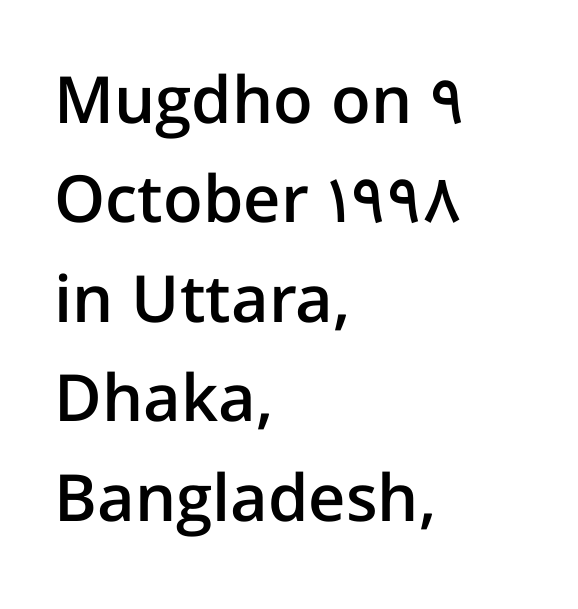
The passage shown has conventional tracking throughout. Do the characters align in a grid? No, the font is proportional. The text was rendered using a sans face with plain stroke endings. In terms of weight, the rendering is demibold, just under bold.
